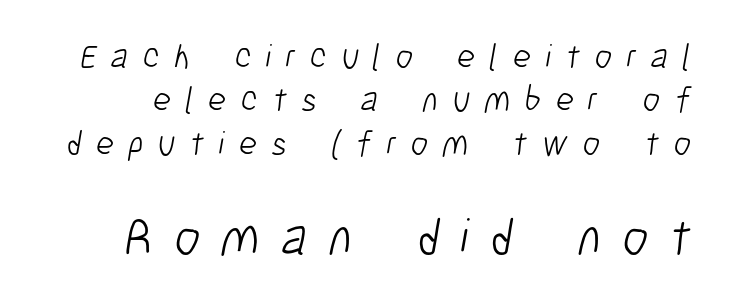
{"serif": "no", "bold": "no", "weight": "light", "width": "condensed", "stroke_contrast": "low", "x_height": "medium", "monospaced": "no", "underline": "no", "line_spacing_ratio": 1.24, "letter_spacing": "wide", "letter_spacing_em": 0.41, "larger_block": "second", "size_ratio": 1.49, "glyph_px": 52}
